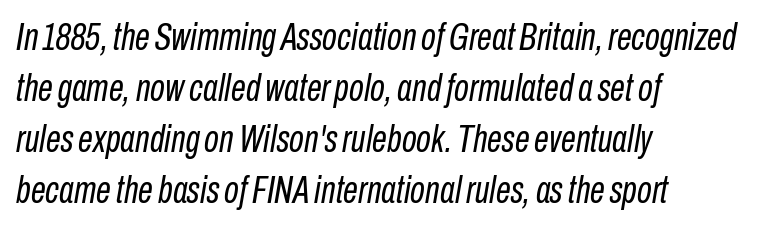
{"italic": "yes", "lean": "right", "slant_degrees": 10, "bold": "no", "weight": "regular", "width": "condensed", "stroke_contrast": "low", "x_height": "medium", "monospaced": "no", "underline": "no", "align": "left", "line_spacing": "normal", "line_spacing_ratio": 1.34, "letter_spacing": "normal", "letter_spacing_em": 0.0, "glyph_px": 38}
